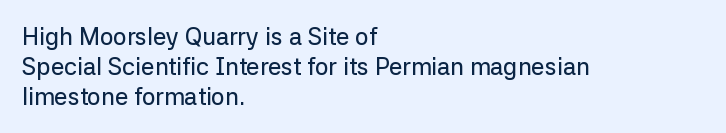
Q: Is the text italic (slanted)? A: No, it is upright.
Q: Is the text underlined? A: No.
Q: How is the paragraph aligned? A: Left-aligned.
Q: Is the spacing between letters normal or unusually wide? A: Normal.
